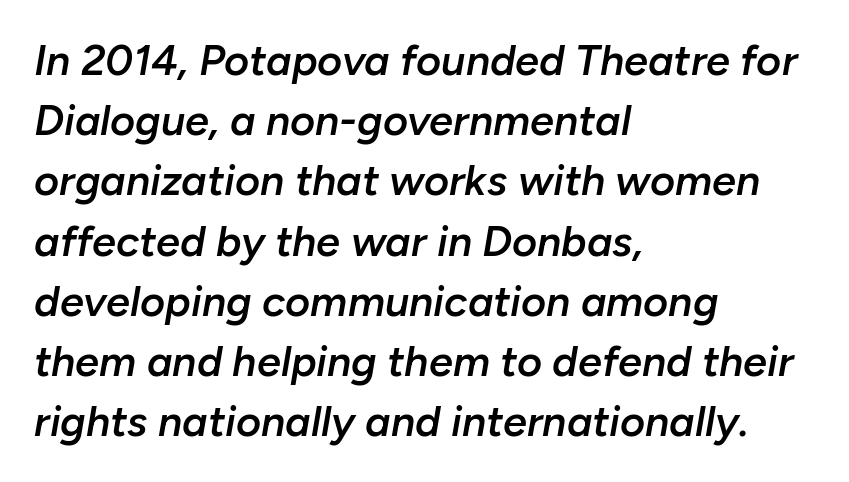
Q: Is the text bold? A: Semi-bold.
Q: Is the text italic (slanted)? A: Yes, it leans right by about 10 degrees.
Q: Is the text underlined? A: No.
Q: How is the paragraph aligned? A: Left-aligned.
Q: Is the spacing between letters normal or unusually wide? A: Normal.
Q: Is the spacing between lines tight, normal or loose? A: Normal.
Q: Width (condensed, normal, or wide)? A: Normal.
Q: Stroke contrast? A: Low.
Q: x-height? A: Medium.
Q: Monospaced? A: No.
